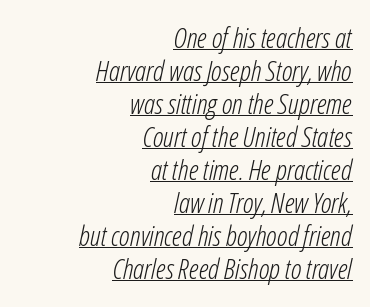
Reading down the block, your eye finds every line finishing at a fixed right position. Students, observe the line beneath the letters — that is underlining. The passage shown is typed in a proportional face where columns would drift. The rendering keeps characters at their native spacing.
